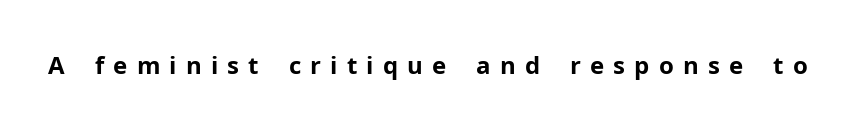
Q: Is the text bold? A: Yes.
Q: Is the text italic (slanted)? A: No, it is upright.
Q: Is the text underlined? A: No.
Q: Is the spacing between letters normal or unusually wide? A: Unusually wide.
